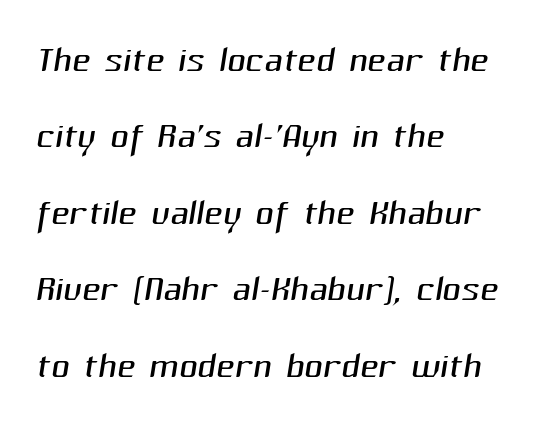
Is this a heavy cut? Hardly; it is regular or lighter. Serifs: no, the terminals of the letterforms are clean. What's the leading like? Ordinary, nothing unusual. Letters rest on an invisible, unmarked baseline. The rendering anchors every line to the left-hand side.
